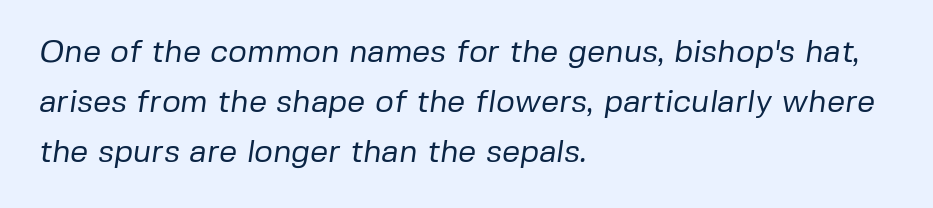
Is this a fixed-width face? No — the glyphs have proportional, varying widths. Stems here are at most as thick as an everyday book face. The baseline area is clear. Vertically, the passage feels balanced, rows spaced as you'd expect.
